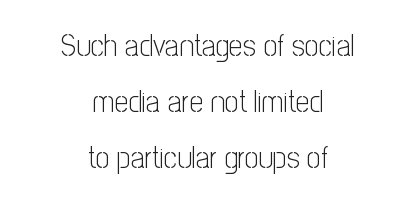
The rendering uses natural spacing where letterforms have individual widths. The lettering stays uniformly vertical, giving the passage a roman look. The zone under the glyphs is completely vacant. Reading down the block, each line starts at a different indent, mirrored at its end.
